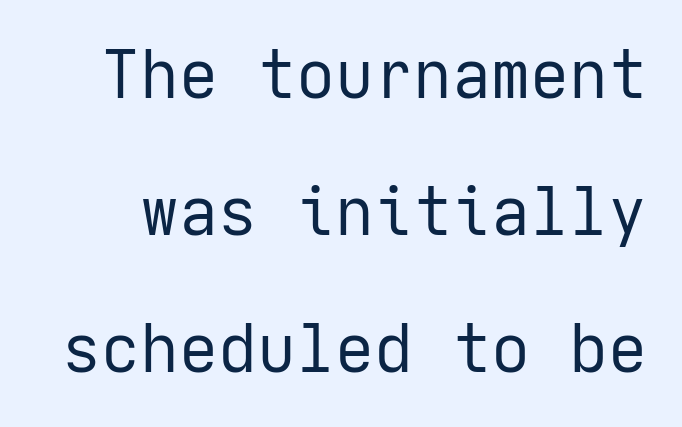
The letters stand straight up with perfectly vertical stems. The weight would be labelled regular, book, light, or lighter still. Underline: absent. You can tell from the bare stems that sans-serif type was used.
